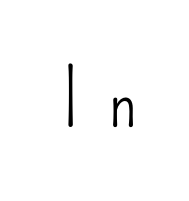
Anything drawn beneath the words? Only blank space. This sample has the flowing, uneven cadence of proportional lettering. Is there any slant? The stems are plumb. The typeface has the unassuming heft of standard copy or less. The font family rendered here belongs to the sans-serif group. Someone cranked the tracking dial way up on this one.
